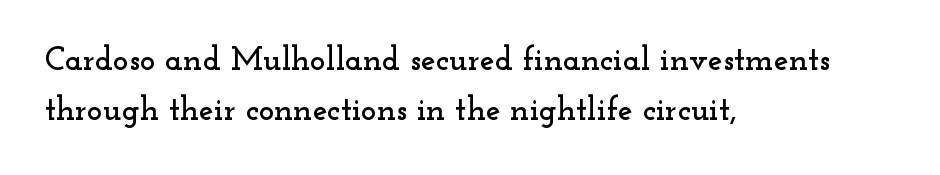
Q: Is the text italic (slanted)? A: No, it is upright.
Q: Is the typeface a serif or a sans-serif typeface? A: Serif.
Q: Is the text underlined? A: No.
Q: How is the paragraph aligned? A: Left-aligned.
Q: Is the spacing between letters normal or unusually wide? A: Normal.
Q: Is the spacing between lines tight, normal or loose? A: Normal.
Q: Width (condensed, normal, or wide)? A: Wide.
Q: Stroke contrast? A: Low.
Q: x-height? A: Small.
Q: Monospaced? A: No.
